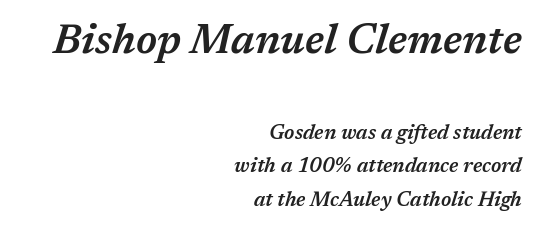
Q: Is the text bold? A: Semi-bold.
Q: Is the text italic (slanted)? A: Yes, it leans right by about 17 degrees.
Q: Is the text underlined? A: No.
Q: How is the paragraph aligned? A: Right-aligned.
Q: Is the spacing between letters normal or unusually wide? A: Normal.
Q: Is the spacing between lines tight, normal or loose? A: Normal.
Q: Which block of text is set in a larger size, the first (top) or the second (bottom)? A: The first (top) one.
Q: Width (condensed, normal, or wide)? A: Normal.
Q: Stroke contrast? A: Medium.
Q: x-height? A: Medium.
Q: Monospaced? A: No.
